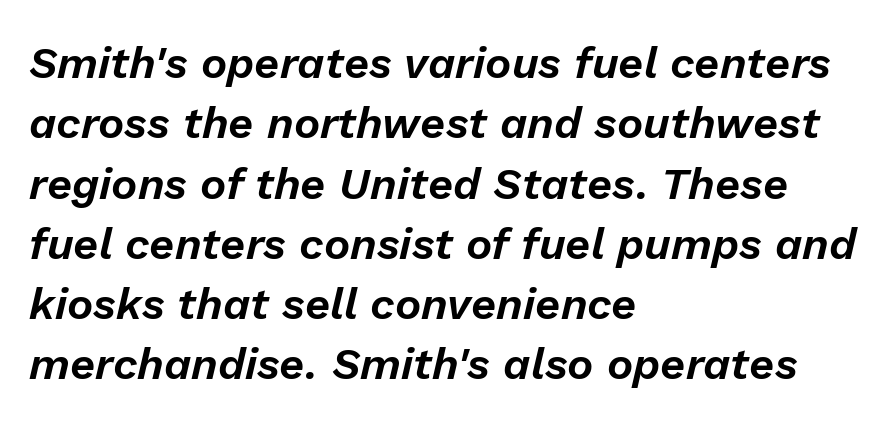
The image shows 44 px text type, italic (leaning right); set left-aligned, normal line spacing (1.37x), normal letter spacing, not underlined; low stroke contrast and a medium x-height.
